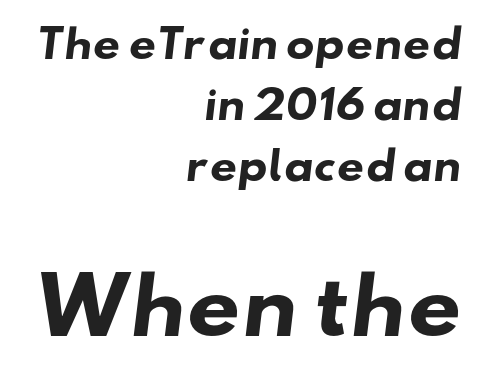
Type style note: lacks serifs. Regular leading. Note the varied advance widths — an 'i' is clearly narrower than an 'm'. Type size steps up from the first block to the second. The paragraph shown leans on its right margin. The space directly below the letters is spotless.
